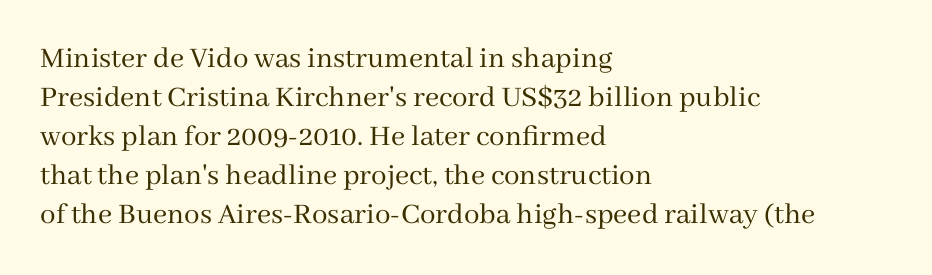
{"serif": "yes", "italic": "no", "bold": "no", "weight": "regular", "width": "normal", "stroke_contrast": "medium", "x_height": "medium", "monospaced": "no", "underline": "no", "align": "left", "line_spacing": "normal", "line_spacing_ratio": 1.26, "letter_spacing": "normal", "letter_spacing_em": 0.0, "glyph_px": 31}
